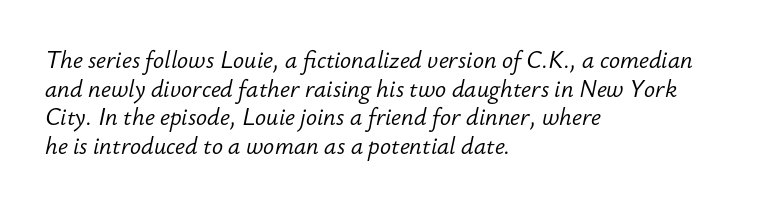
Q: Is the text bold? A: No.
Q: Is the text italic (slanted)? A: Yes, it leans right by about 12 degrees.
Q: Is the text underlined? A: No.
Q: How is the paragraph aligned? A: Left-aligned.
Q: Is the spacing between letters normal or unusually wide? A: Normal.
Q: Is the spacing between lines tight, normal or loose? A: Normal.
